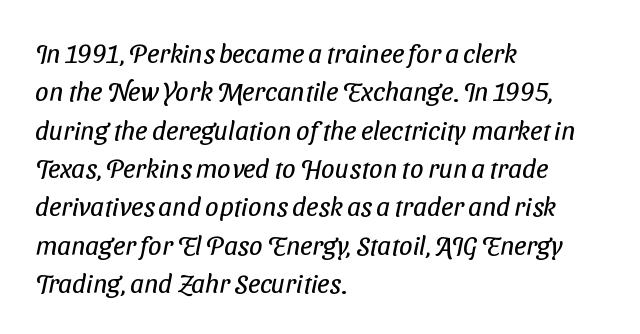
Q: Is the text bold? A: No.
Q: Is the text underlined? A: No.
Q: How is the paragraph aligned? A: Left-aligned.
Q: Is the spacing between letters normal or unusually wide? A: Normal.
Q: Is the spacing between lines tight, normal or loose? A: Normal.
